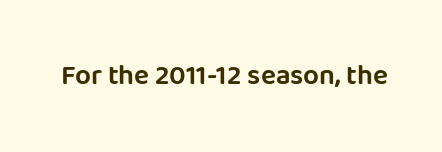
The image shows 28 px sans-serif type, upright; set normal letter spacing, not underlined; low stroke contrast and a large x-height.
